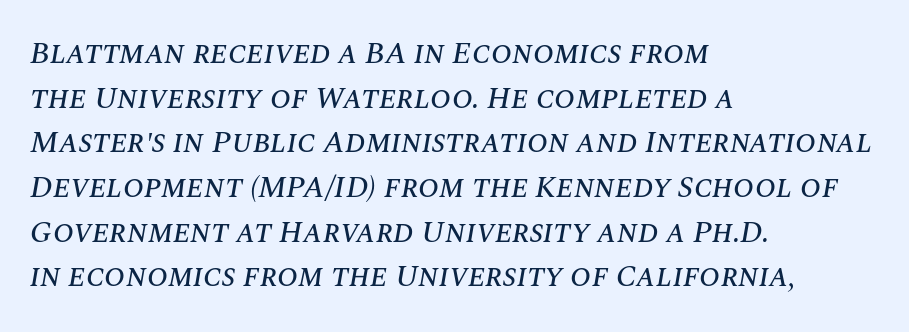
{"italic": "yes", "lean": "right", "slant_degrees": 10, "width": "normal", "stroke_contrast": "medium", "x_height": "large", "monospaced": "no", "underline": "no", "align": "left", "line_spacing": "normal", "line_spacing_ratio": 1.44, "letter_spacing": "normal", "letter_spacing_em": 0.0, "glyph_px": 31}
